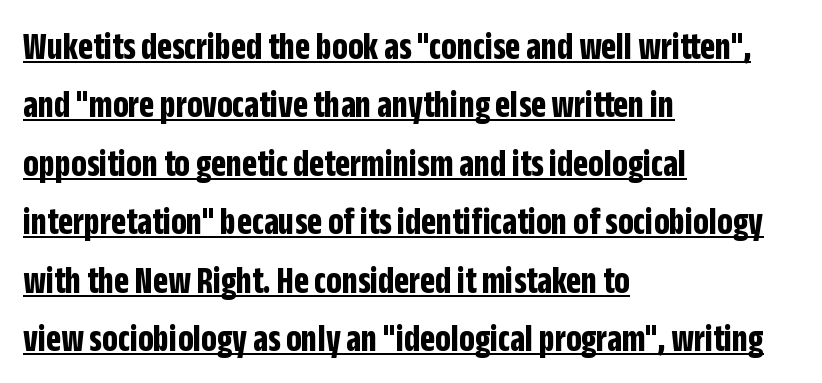
The image shows 39 px bold, condensed sans-serif type, upright; set left-aligned, normal line spacing (1.5x), normal letter spacing, underlined; low stroke contrast and a large x-height.
